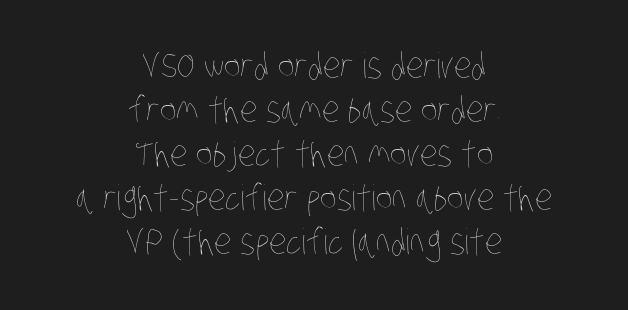
Is there much room between lines? A standard amount, neither cramped nor airy. This rendering features lettering with no underline. Bold? No — there's no thickening of the strokes. Glyph-to-glyph distance matches everyday printed text.
